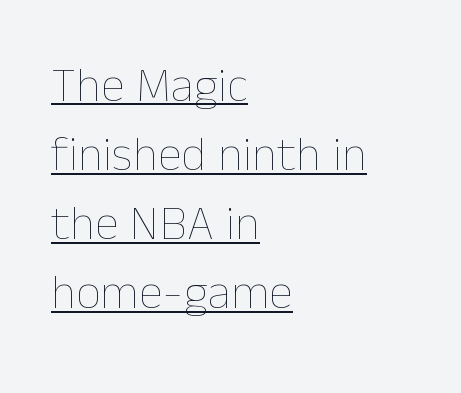
Q: Is the text bold? A: No.
Q: Is the text italic (slanted)? A: No, it is upright.
Q: Is the text underlined? A: Yes.
Q: How is the paragraph aligned? A: Left-aligned.
Q: Is the spacing between letters normal or unusually wide? A: Normal.
Q: Is the spacing between lines tight, normal or loose? A: Normal.
Q: Width (condensed, normal, or wide)? A: Normal.
Q: Stroke contrast? A: Low.
Q: x-height? A: Medium.
Q: Monospaced? A: No.
